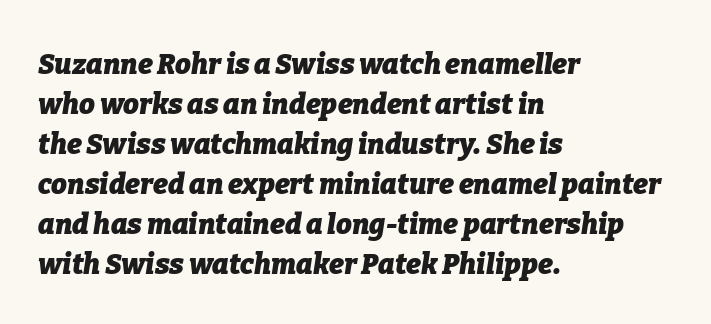
The image shows 28 px heavy type, italic (leaning right); set left-aligned, normal line spacing (1.43x), normal letter spacing, not underlined; low stroke contrast and a medium x-height.
